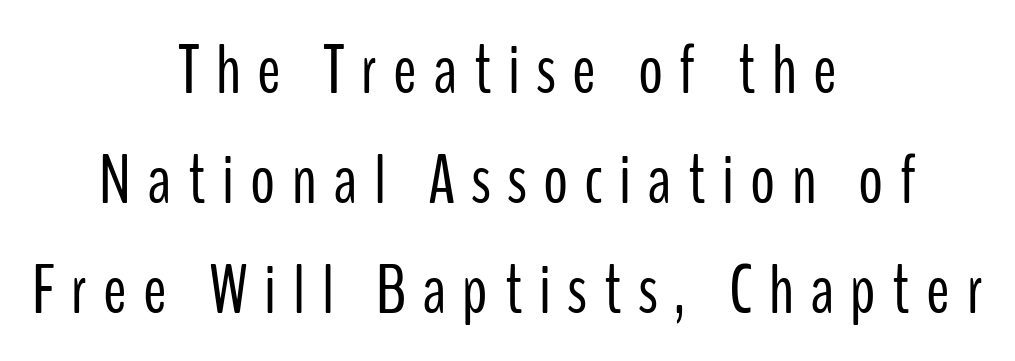
The image shows 70 px light, condensed sans-serif type, upright; set centered, normal line spacing (1.57x), unusually wide letter spacing (+0.23 em), not underlined; low stroke contrast and a medium x-height.
